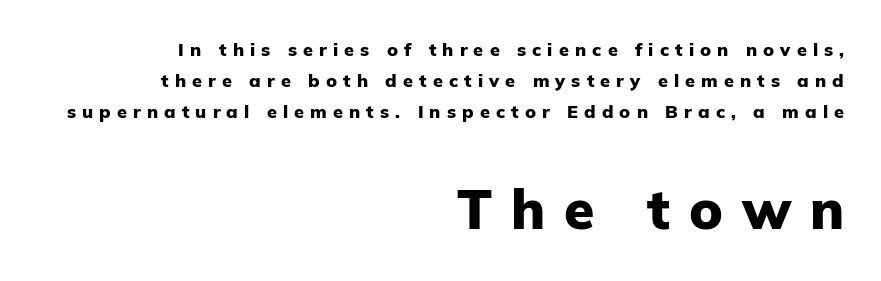
Q: Is the text bold? A: Yes.
Q: Is the text italic (slanted)? A: No, it is upright.
Q: Is the typeface a serif or a sans-serif typeface? A: Sans-serif.
Q: Is the text underlined? A: No.
Q: How is the paragraph aligned? A: Right-aligned.
Q: Is the spacing between letters normal or unusually wide? A: Unusually wide.
Q: Which block of text is set in a larger size, the first (top) or the second (bottom)? A: The second (bottom) one.
Q: Width (condensed, normal, or wide)? A: Normal.
Q: Stroke contrast? A: Low.
Q: x-height? A: Medium.
Q: Monospaced? A: No.
